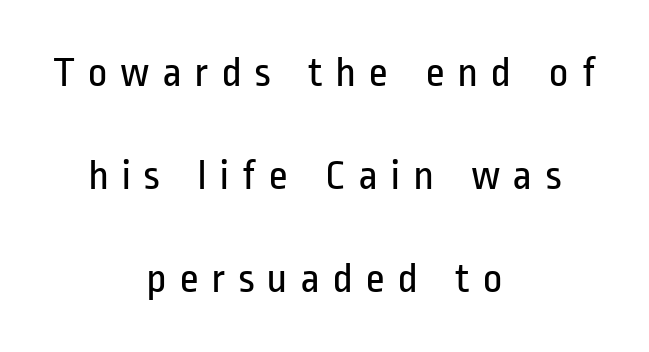
{"serif": "no", "italic": "no", "bold": "no", "weight": "regular", "width": "condensed", "stroke_contrast": "low", "x_height": "medium", "monospaced": "no", "underline": "no", "align": "center", "line_spacing": "loose", "line_spacing_ratio": 2.4, "letter_spacing": "wide", "letter_spacing_em": 0.28, "glyph_px": 43}
